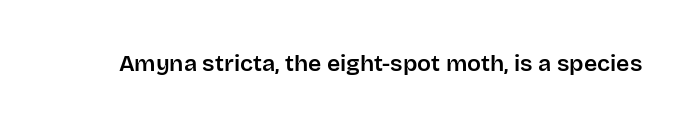
{"italic": "no", "underline": "no", "letter_spacing": "normal", "letter_spacing_em": 0.0, "glyph_px": 23}
